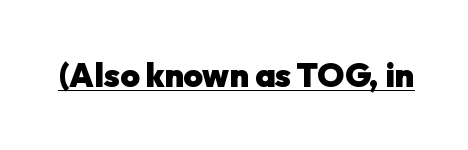
A rule runs beneath these lines of type. Nope, no serifs anywhere on these letters. The specimen reads as upright at a glance. Nothing unusual about the tracking: characters are spaced as the font intends. The letters advance in unequal steps, a hallmark of proportional type. The letters are bold, with thick, heavy strokes.
